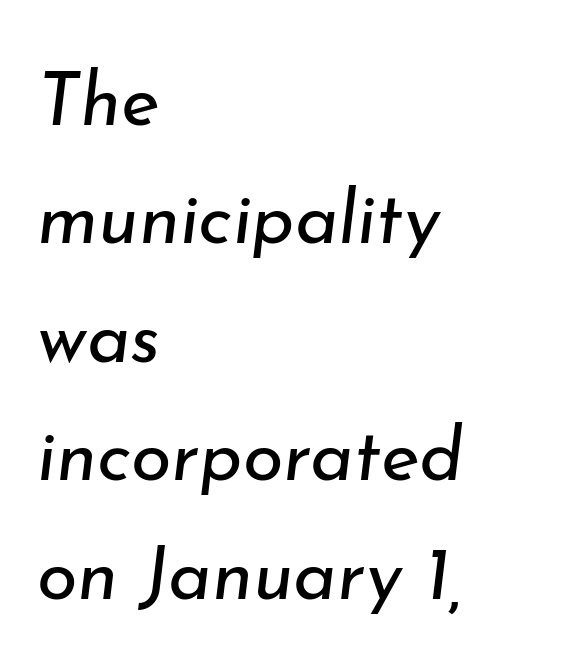
{"italic": "yes", "lean": "right", "slant_degrees": 7, "bold": "no", "weight": "regular", "width": "normal", "stroke_contrast": "low", "x_height": "small", "monospaced": "no", "underline": "no", "align": "left", "line_spacing": "normal", "line_spacing_ratio": 1.6, "letter_spacing": "normal", "letter_spacing_em": 0.0, "glyph_px": 74}
